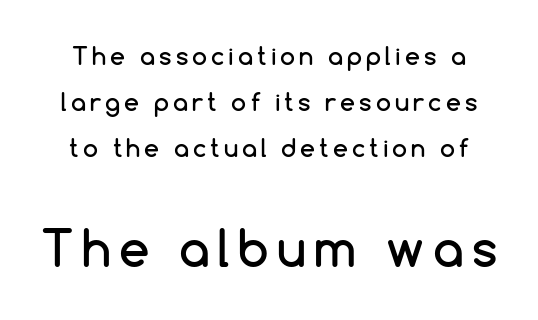
The image shows 49 px sans-serif type, upright; set loose line spacing (1.92x), not underlined; the second (bottom) block is 2.04x larger; low stroke contrast and a medium x-height.
